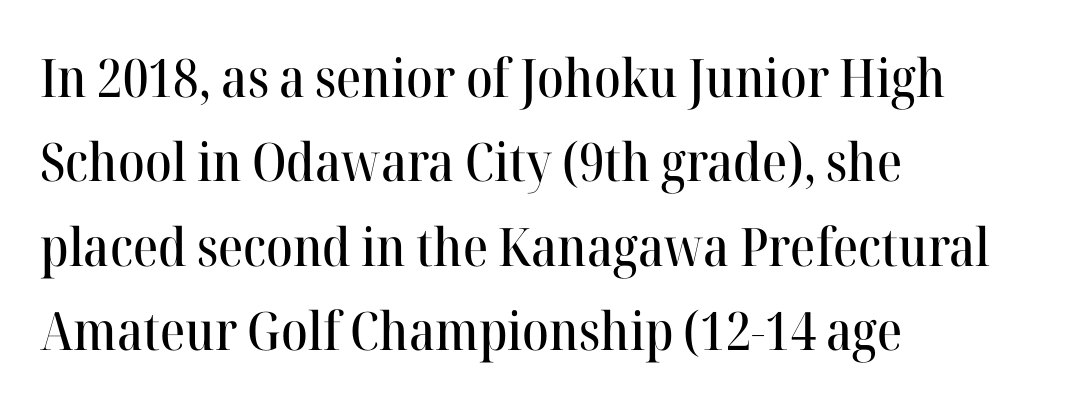
The letters sit at their default tracking, neither squeezed nor spread. Is this a fixed-width face? No — the glyphs have proportional, varying widths. Observe the serifs anchoring each vertical stroke in this sample. Normally led — the rows are evenly, conventionally spaced. The lines are quadded left.
